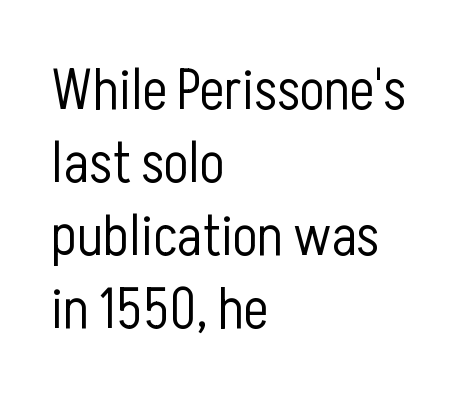
Reading down the block, your eye returns to a fixed left position each line. Unbolded letterforms with no extra heft. Vertically, the passage feels balanced, rows spaced as you'd expect. Note the varied advance widths — an 'i' is clearly narrower than an 'm'. You could call the tracking neutral — neither tight nor loose.
